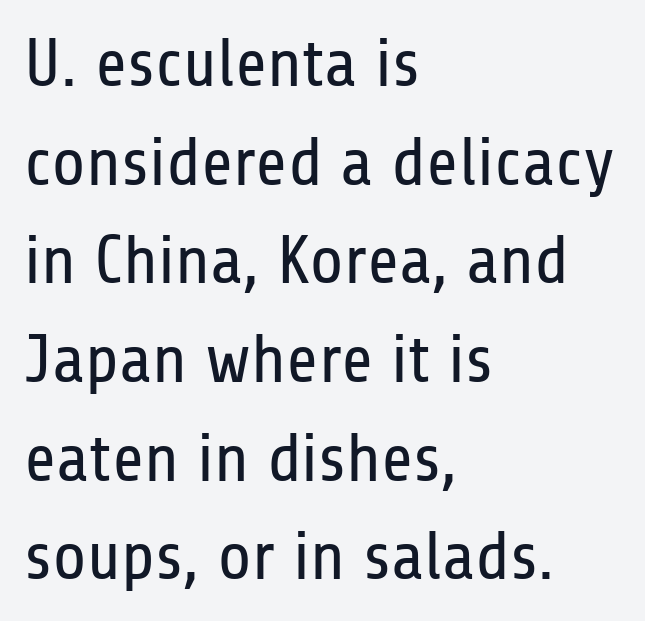
A light-to-regular cut is what we see here. Characters follow at the spacing the type designer built in. What kind of face is this? One without serifs — a sans. Reading down the block, your eye returns to a fixed left position each line. The passage shown stacks its lines at a standard gap.
